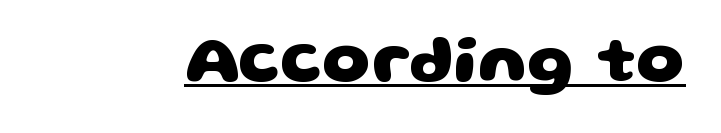
Q: Is the text bold? A: Yes.
Q: Is the typeface a serif or a sans-serif typeface? A: Sans-serif.
Q: Is the text underlined? A: Yes.
Q: Is the spacing between letters normal or unusually wide? A: Normal.
Q: Width (condensed, normal, or wide)? A: Wide.
Q: Stroke contrast? A: Low.
Q: x-height? A: Large.
Q: Monospaced? A: No.
